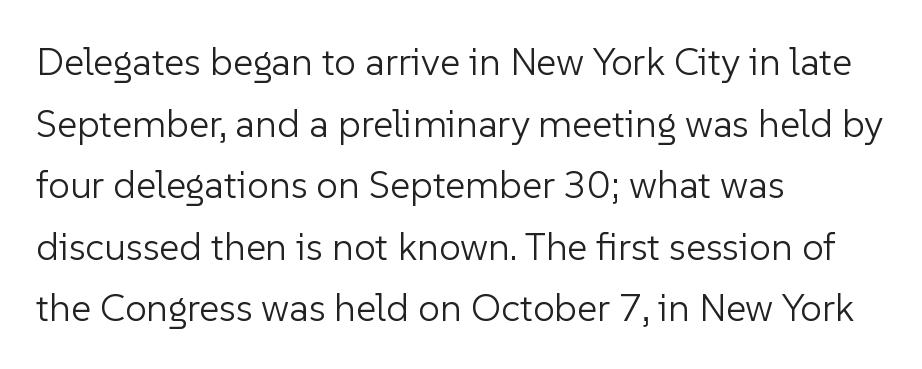
{"serif": "no", "italic": "no", "bold": "no", "weight": "light", "width": "normal", "stroke_contrast": "low", "x_height": "medium", "monospaced": "no", "underline": "no", "align": "left", "line_spacing": "normal", "line_spacing_ratio": 1.58, "letter_spacing": "normal", "letter_spacing_em": 0.0, "glyph_px": 39}
